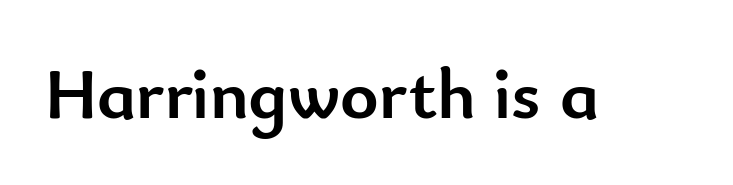
Each letter keeps its own natural width here, so spacing adapts to shape. This rendering features lettering with no underline. This is sans-serif lettering, the kind often seen on screens and signage. Characters follow at the spacing the type designer built in. It's the straight-up-and-down kind of type. How heavy is the stroke? Heavy — this is a bold.
